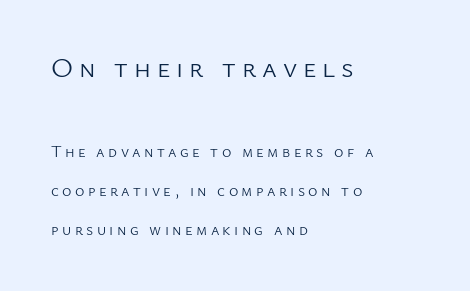
Q: Is the text bold? A: No.
Q: Is the text italic (slanted)? A: No, it is upright.
Q: Is the typeface a serif or a sans-serif typeface? A: Sans-serif.
Q: Is the text underlined? A: No.
Q: How is the paragraph aligned? A: Left-aligned.
Q: Is the spacing between letters normal or unusually wide? A: Unusually wide.
Q: Is the spacing between lines tight, normal or loose? A: Loose.
Q: Which block of text is set in a larger size, the first (top) or the second (bottom)? A: The first (top) one.
Q: Width (condensed, normal, or wide)? A: Normal.
Q: Stroke contrast? A: Low.
Q: x-height? A: Medium.
Q: Monospaced? A: No.
